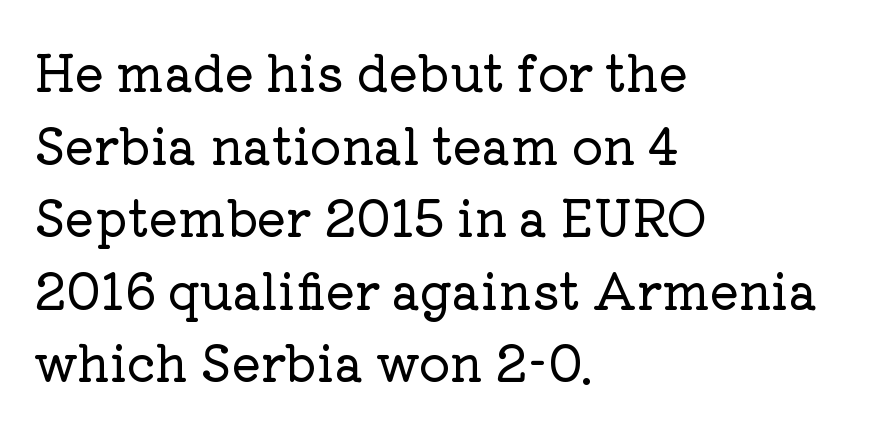
The axis of the letterforms is exactly vertical. Is the block centered? No — it sits flush against the left margin. A typesetter would call this proportional, since set widths differ per character. Examine the stroke ends and you'll spot serifs. Line spacing here is normal.
